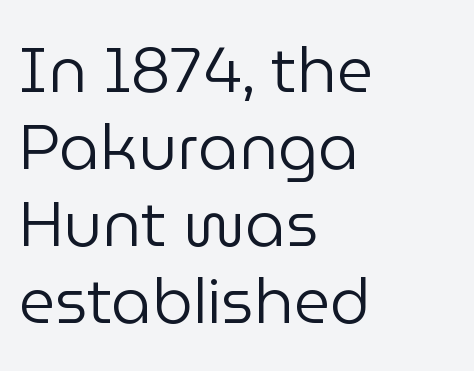
{"serif": "no", "italic": "no", "bold": "no", "weight": "regular", "width": "normal", "stroke_contrast": "low", "x_height": "medium", "monospaced": "no", "underline": "no", "align": "left", "line_spacing_ratio": 1.22, "letter_spacing": "normal", "letter_spacing_em": 0.0, "glyph_px": 63}
